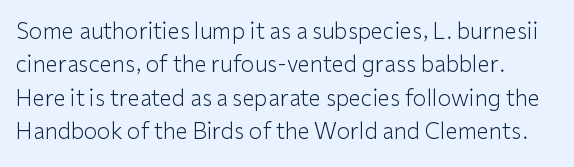
Q: Is the text bold? A: No.
Q: Is the text italic (slanted)? A: No, it is upright.
Q: Is the text underlined? A: No.
Q: Is the spacing between letters normal or unusually wide? A: Normal.
Q: Is the spacing between lines tight, normal or loose? A: Normal.
